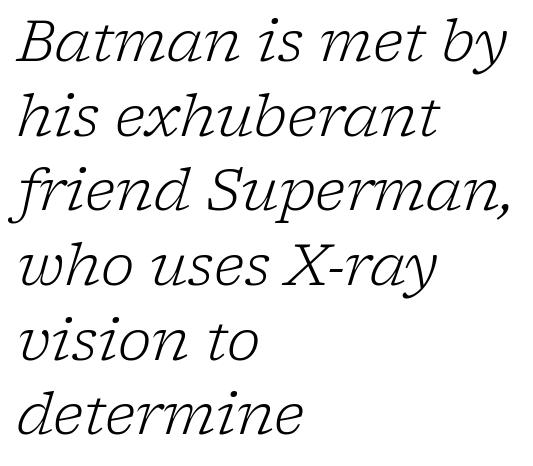
The image shows 57 px light serif type, italic (leaning right); set left-aligned, normal line spacing (1.31x), normal letter spacing, not underlined; low stroke contrast and a medium x-height.
